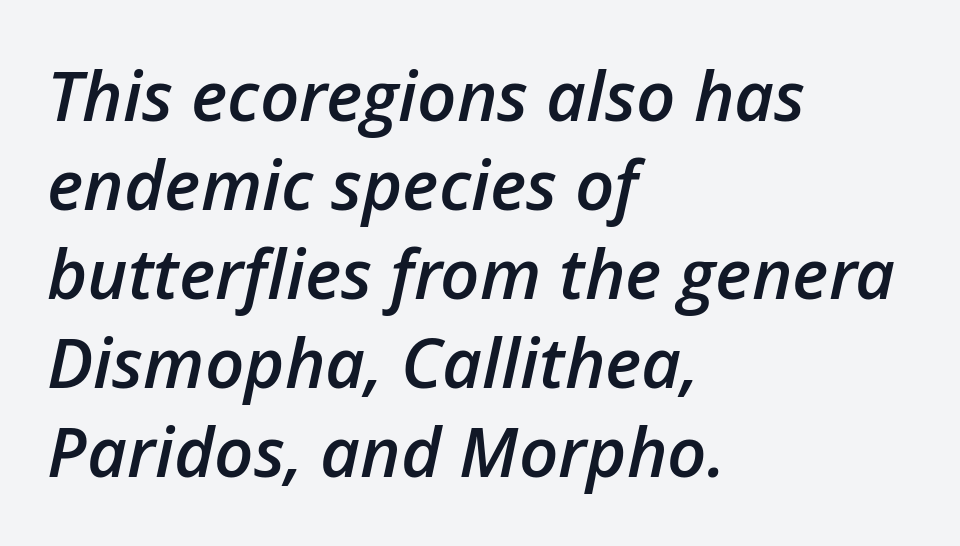
The image shows 69 px semibold type, italic (leaning right); set left-aligned, normal line spacing (1.29x), normal letter spacing, not underlined; low stroke contrast and a medium x-height.
